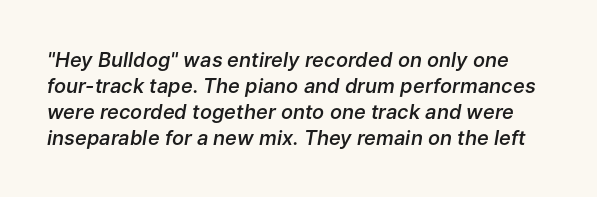
The image shows 20 px text type, italic (leaning right); set normal line spacing (1.3x), normal letter spacing, not underlined.
